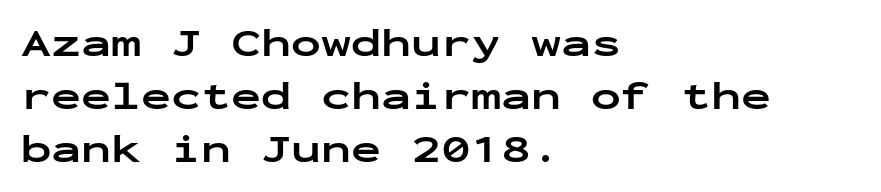
The image shows 40 px bold, wide sans-serif type, upright, monospaced; set left-aligned, normal line spacing (1.33x), normal letter spacing, not underlined; low stroke contrast and a medium x-height.
